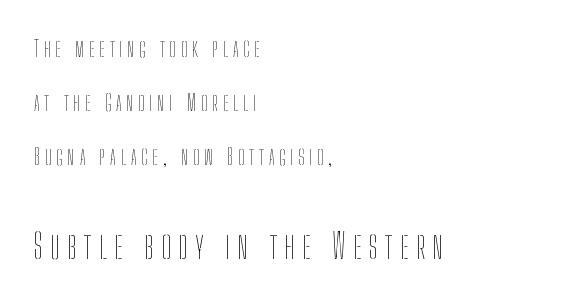
{"italic": "no", "bold": "no", "weight": "thin", "width": "condensed", "stroke_contrast": "low", "x_height": "medium", "monospaced": "no", "underline": "no", "align": "left", "line_spacing": "loose", "line_spacing_ratio": 2.35, "letter_spacing": "wide", "letter_spacing_em": 0.21, "larger_block": "second", "size_ratio": 1.52, "glyph_px": 35}
